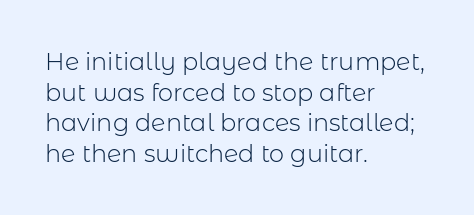
{"italic": "no", "bold": "no", "underline": "no", "align": "left", "line_spacing": "normal", "line_spacing_ratio": 1.28, "letter_spacing": "normal", "letter_spacing_em": 0.0, "glyph_px": 24}
